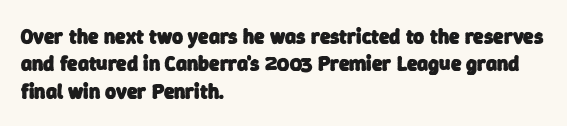
The image shows 21 px bold type; set left-aligned, normal line spacing (1.3x), normal letter spacing, not underlined.
